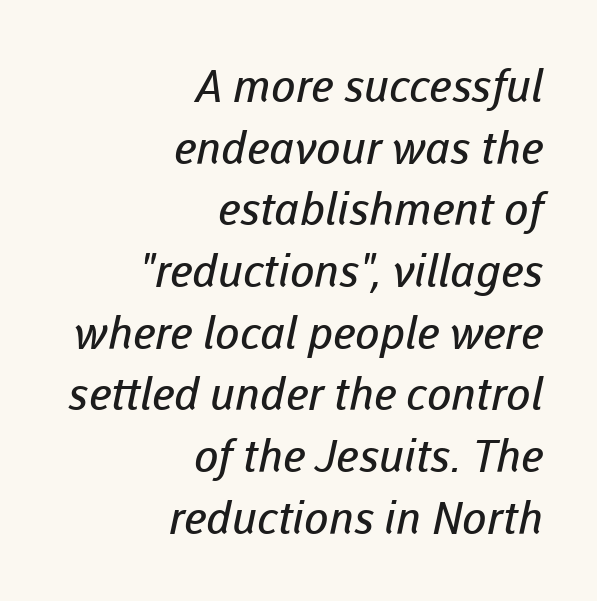
Q: Is the text bold? A: No.
Q: Is the typeface a serif or a sans-serif typeface? A: Sans-serif.
Q: Is the text underlined? A: No.
Q: How is the paragraph aligned? A: Right-aligned.
Q: Is the spacing between letters normal or unusually wide? A: Normal.
Q: Is the spacing between lines tight, normal or loose? A: Normal.
Q: Width (condensed, normal, or wide)? A: Normal.
Q: Stroke contrast? A: Low.
Q: x-height? A: Medium.
Q: Monospaced? A: No.
